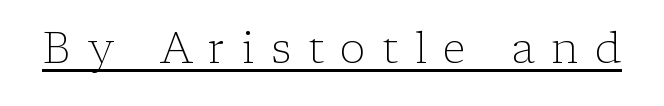
{"serif": "yes", "italic": "no", "bold": "no", "weight": "light", "width": "normal", "stroke_contrast": "low", "x_height": "medium", "monospaced": "no", "underline": "yes", "letter_spacing": "wide", "letter_spacing_em": 0.39, "glyph_px": 43}
